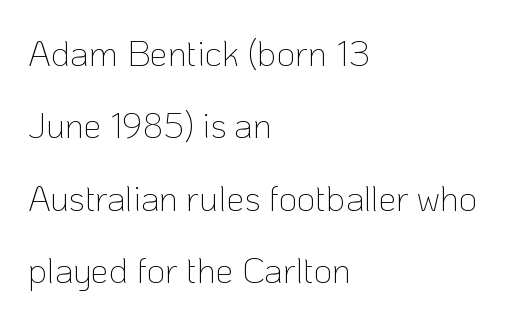
The image shows 36 px thin sans-serif type, upright; set left-aligned, loose line spacing (2.01x), normal letter spacing, not underlined; low stroke contrast and a medium x-height.
